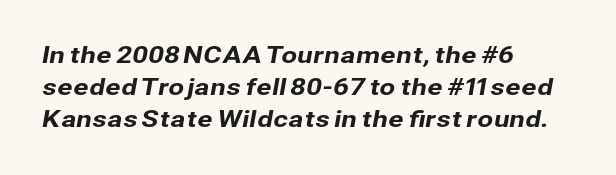
Q: Is the text underlined? A: No.
Q: How is the paragraph aligned? A: Left-aligned.
Q: Is the spacing between letters normal or unusually wide? A: Normal.
Q: Is the spacing between lines tight, normal or loose? A: Normal.
